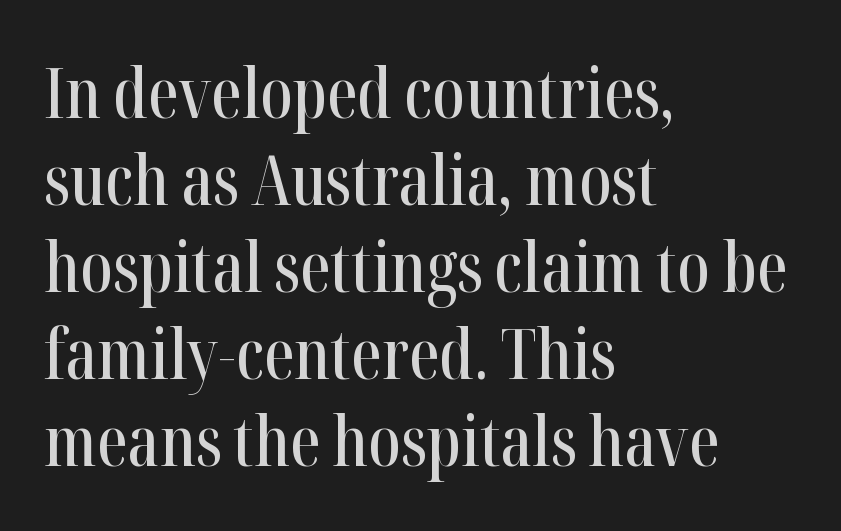
Each row of text sits above clean, open space. This sample uses plain, unmodified letter spacing. Whoever set this chose a conventional vertical rhythm. Does the copy run flush right? No — it runs flush left. Unlike a clean sans, this face finishes its strokes with serifs. Rendered with straight, roman letterforms.
